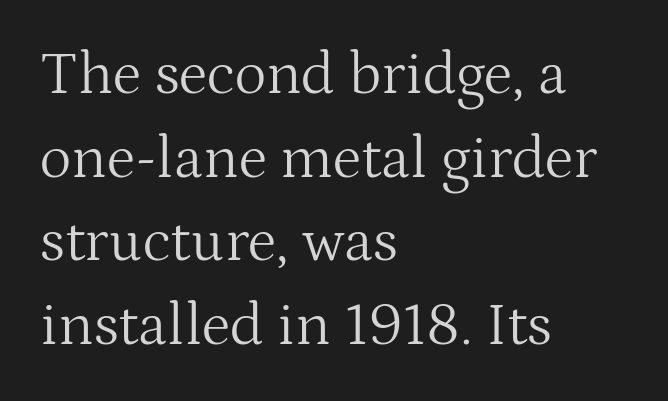
{"serif": "yes", "italic": "no", "bold": "no", "weight": "light", "width": "normal", "stroke_contrast": "medium", "x_height": "medium", "monospaced": "no", "underline": "no", "align": "left", "line_spacing": "normal", "line_spacing_ratio": 1.37, "letter_spacing": "normal", "letter_spacing_em": 0.0, "glyph_px": 61}
